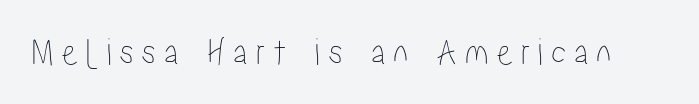
The image shows 39 px condensed type, upright; set not underlined; low stroke contrast and a medium x-height.
